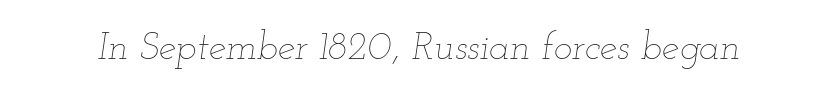
{"italic": "yes", "lean": "right", "slant_degrees": 12, "bold": "no", "weight": "thin", "width": "wide", "stroke_contrast": "low", "x_height": "small", "monospaced": "no", "underline": "no", "letter_spacing": "normal", "letter_spacing_em": 0.0, "glyph_px": 39}
